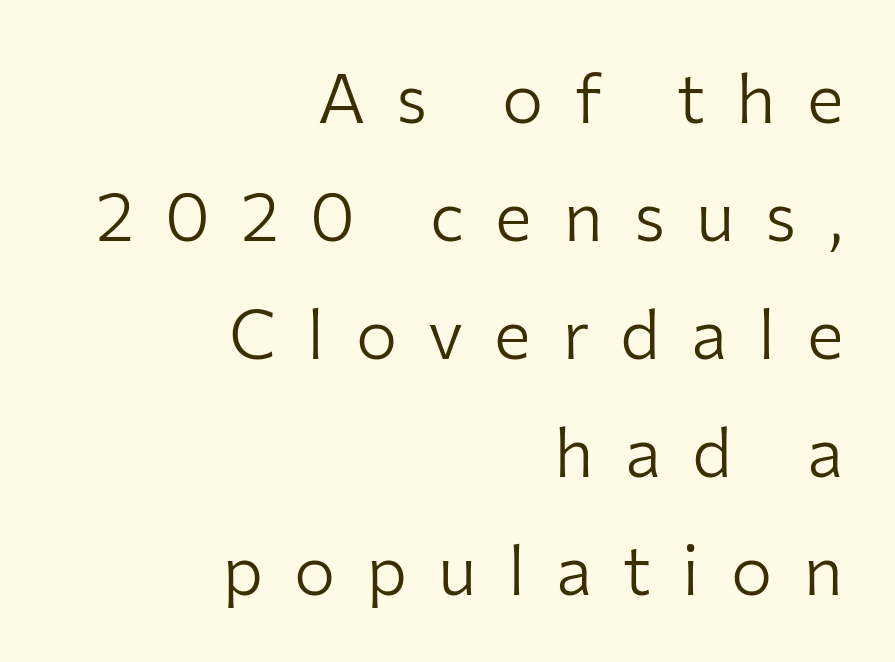
Q: Is the text bold? A: No.
Q: Is the text italic (slanted)? A: No, it is upright.
Q: Is the typeface a serif or a sans-serif typeface? A: Sans-serif.
Q: Is the text underlined? A: No.
Q: How is the paragraph aligned? A: Right-aligned.
Q: Is the spacing between letters normal or unusually wide? A: Unusually wide.
Q: Width (condensed, normal, or wide)? A: Normal.
Q: Stroke contrast? A: Low.
Q: x-height? A: Medium.
Q: Monospaced? A: No.
